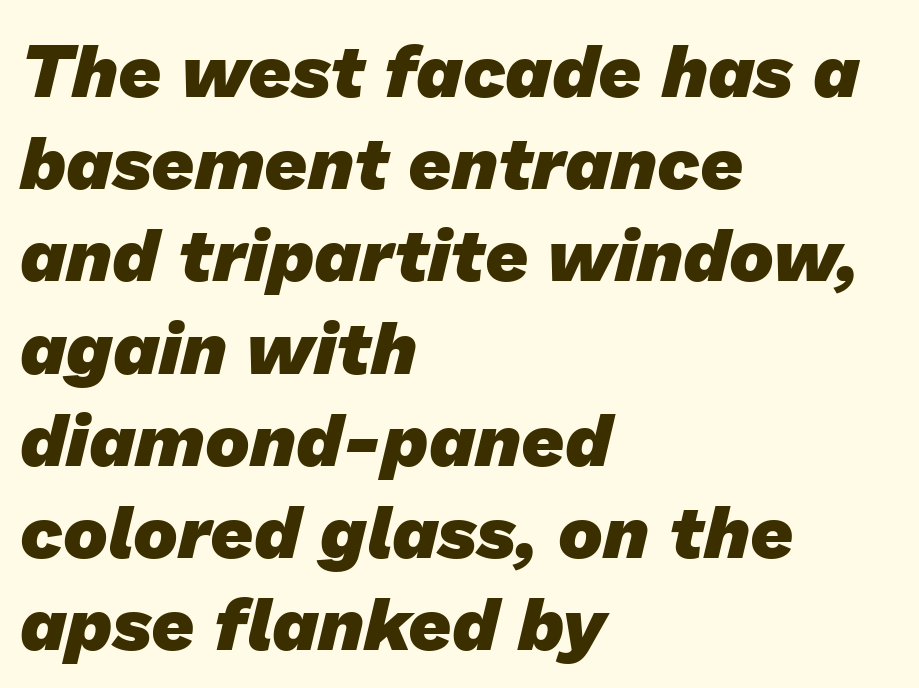
Q: Is the text bold? A: Yes.
Q: Is the typeface a serif or a sans-serif typeface? A: Sans-serif.
Q: Is the text underlined? A: No.
Q: How is the paragraph aligned? A: Left-aligned.
Q: Is the spacing between letters normal or unusually wide? A: Normal.
Q: Width (condensed, normal, or wide)? A: Normal.
Q: Stroke contrast? A: Low.
Q: x-height? A: Medium.
Q: Monospaced? A: No.
